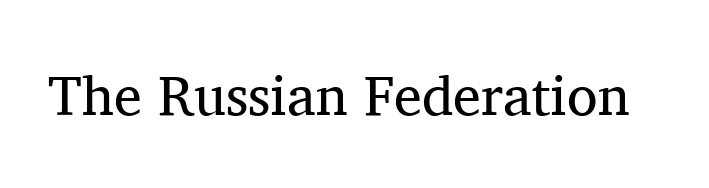
{"serif": "yes", "italic": "no", "bold": "no", "weight": "regular", "width": "normal", "stroke_contrast": "medium", "x_height": "medium", "monospaced": "no", "underline": "no", "letter_spacing": "normal", "letter_spacing_em": 0.0, "glyph_px": 56}
